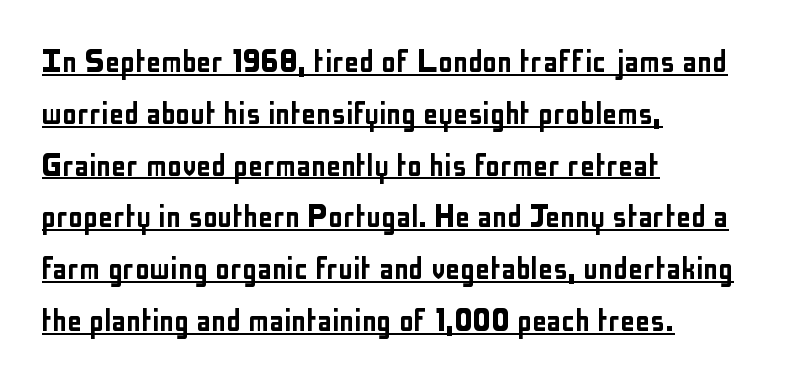
Is this a fixed-width face? No — the glyphs have proportional, varying widths. Has an underline been added? It has. Caption: multi-line text, flush left, ragged right. This block has exactly the height ordinary leading produces. Observe the ordinary spacing: letters are neighbours, not strangers. This sample uses a sans-serif face.
